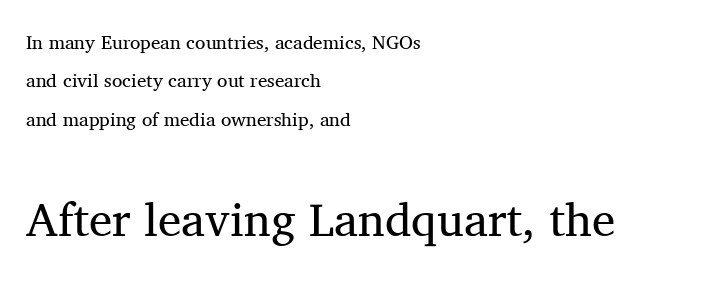
{"serif": "yes", "italic": "no", "bold": "no", "weight": "regular", "width": "normal", "stroke_contrast": "medium", "x_height": "medium", "monospaced": "no", "underline": "no", "align": "left", "line_spacing": "loose", "line_spacing_ratio": 2.02, "letter_spacing": "normal", "letter_spacing_em": 0.0, "larger_block": "second", "size_ratio": 2.47, "glyph_px": 47}
